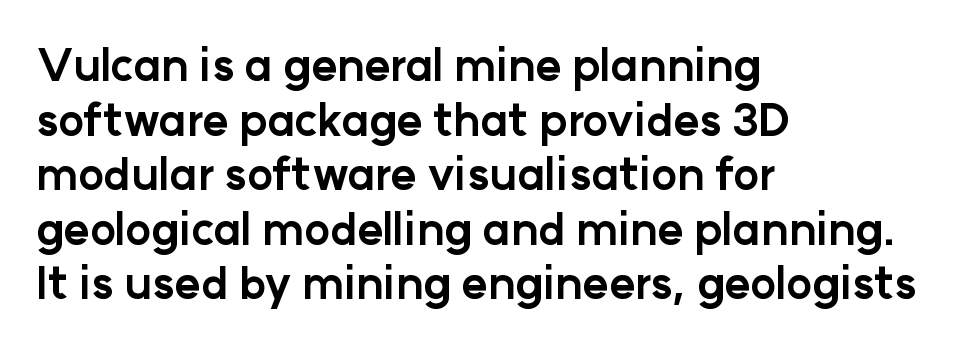
The image shows 44 px bold sans-serif type, upright; set left-aligned, line spacing 1.24x, normal letter spacing, not underlined; low stroke contrast and a medium x-height.
